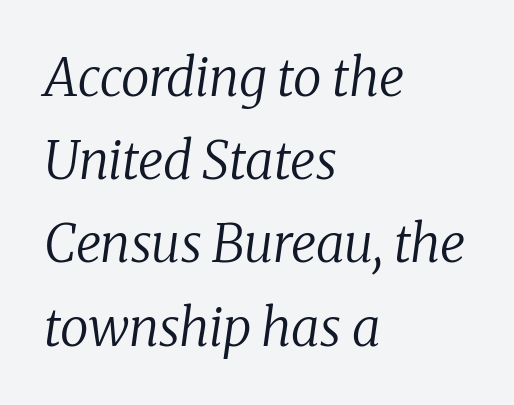
The string is rendered with underlining switched off. Style check: oblique. Observe the ordinary spacing: letters are neighbours, not strangers. Varying glyph widths throughout — classic text-font behaviour. This sample keeps an unexceptional amount of space between lines.
